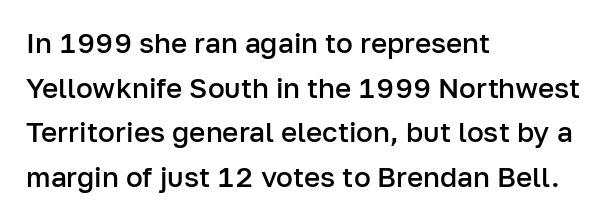
{"serif": "no", "italic": "no", "bold": "semi", "weight": "semibold", "width": "normal", "stroke_contrast": "low", "x_height": "medium", "monospaced": "no", "underline": "no", "align": "left", "line_spacing": "normal", "line_spacing_ratio": 1.59, "letter_spacing": "normal", "letter_spacing_em": 0.0, "glyph_px": 28}
